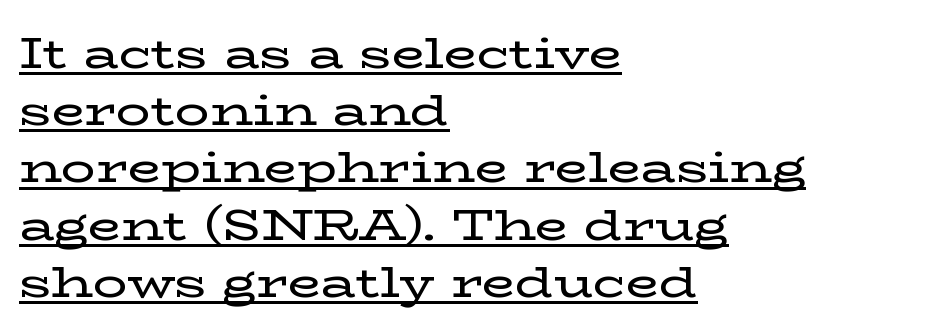
The image shows 43 px wide serif type, upright; set left-aligned, normal line spacing (1.33x), normal letter spacing, underlined; low stroke contrast and a medium x-height.
